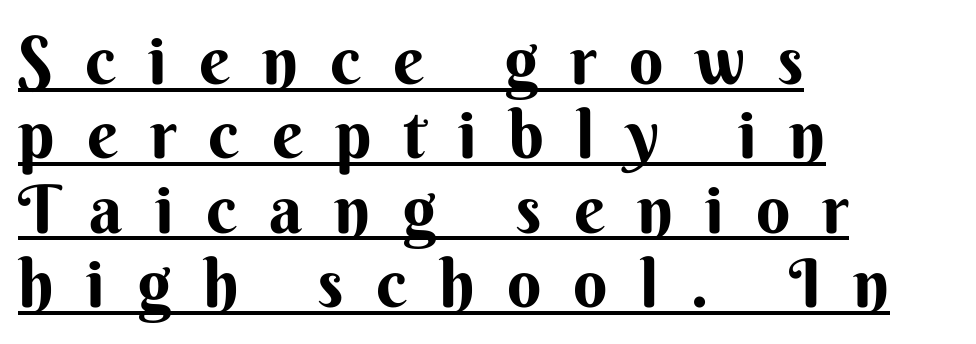
{"serif": "no", "italic": "no", "bold": "yes", "weight": "bold", "width": "normal", "stroke_contrast": "medium", "x_height": "small", "monospaced": "no", "underline": "yes", "align": "left", "line_spacing": "tight", "line_spacing_ratio": 1.11, "letter_spacing": "wide", "letter_spacing_em": 0.48, "glyph_px": 67}
